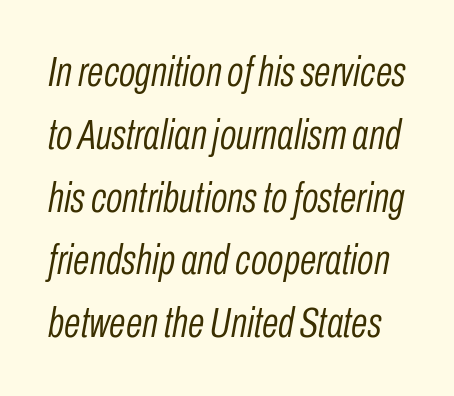
{"italic": "yes", "lean": "right", "slant_degrees": 10, "bold": "no", "weight": "light", "width": "condensed", "stroke_contrast": "low", "x_height": "medium", "monospaced": "no", "underline": "no", "line_spacing": "normal", "line_spacing_ratio": 1.46, "letter_spacing": "normal", "letter_spacing_em": 0.0, "glyph_px": 43}
